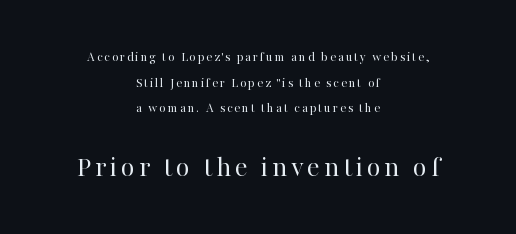
The image shows 30 px regular-weight serif type, upright; set centered, line spacing 1.83x, not underlined; the second (bottom) block is 2.14x larger; high stroke contrast and a medium x-height.
